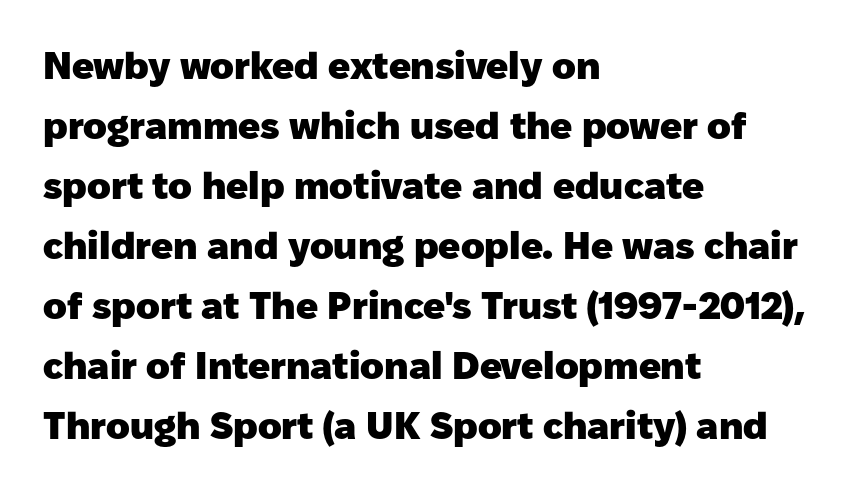
Q: Is the text bold? A: Yes.
Q: Is the text italic (slanted)? A: No, it is upright.
Q: Is the typeface a serif or a sans-serif typeface? A: Sans-serif.
Q: Is the text underlined? A: No.
Q: How is the paragraph aligned? A: Left-aligned.
Q: Is the spacing between letters normal or unusually wide? A: Normal.
Q: Is the spacing between lines tight, normal or loose? A: Normal.
Q: Width (condensed, normal, or wide)? A: Normal.
Q: Stroke contrast? A: Low.
Q: x-height? A: Medium.
Q: Monospaced? A: No.
